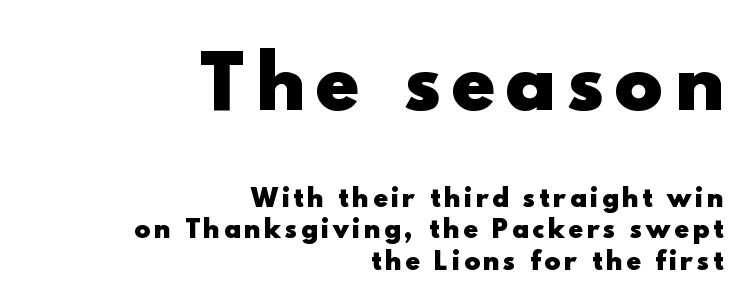
Q: Is the text bold? A: Yes.
Q: Is the text italic (slanted)? A: No, it is upright.
Q: Is the typeface a serif or a sans-serif typeface? A: Sans-serif.
Q: Is the text underlined? A: No.
Q: How is the paragraph aligned? A: Right-aligned.
Q: Is the spacing between lines tight, normal or loose? A: Normal.
Q: Which block of text is set in a larger size, the first (top) or the second (bottom)? A: The first (top) one.
Q: Width (condensed, normal, or wide)? A: Normal.
Q: x-height? A: Small.
Q: Monospaced? A: No.
